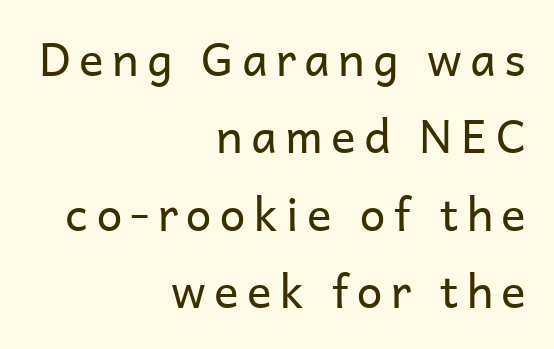
Q: Is the text bold? A: No.
Q: Is the text italic (slanted)? A: No, it is upright.
Q: Is the typeface a serif or a sans-serif typeface? A: Sans-serif.
Q: Is the text underlined? A: No.
Q: How is the paragraph aligned? A: Right-aligned.
Q: Is the spacing between lines tight, normal or loose? A: Normal.
Q: Width (condensed, normal, or wide)? A: Normal.
Q: Stroke contrast? A: Low.
Q: x-height? A: Medium.
Q: Monospaced? A: No.
